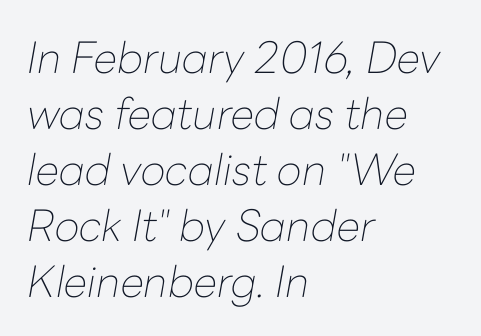
{"italic": "yes", "lean": "right", "slant_degrees": 10, "bold": "no", "weight": "thin", "width": "normal", "stroke_contrast": "low", "x_height": "medium", "monospaced": "no", "underline": "no", "align": "left", "line_spacing": "normal", "line_spacing_ratio": 1.3, "letter_spacing": "normal", "letter_spacing_em": 0.0, "glyph_px": 43}
